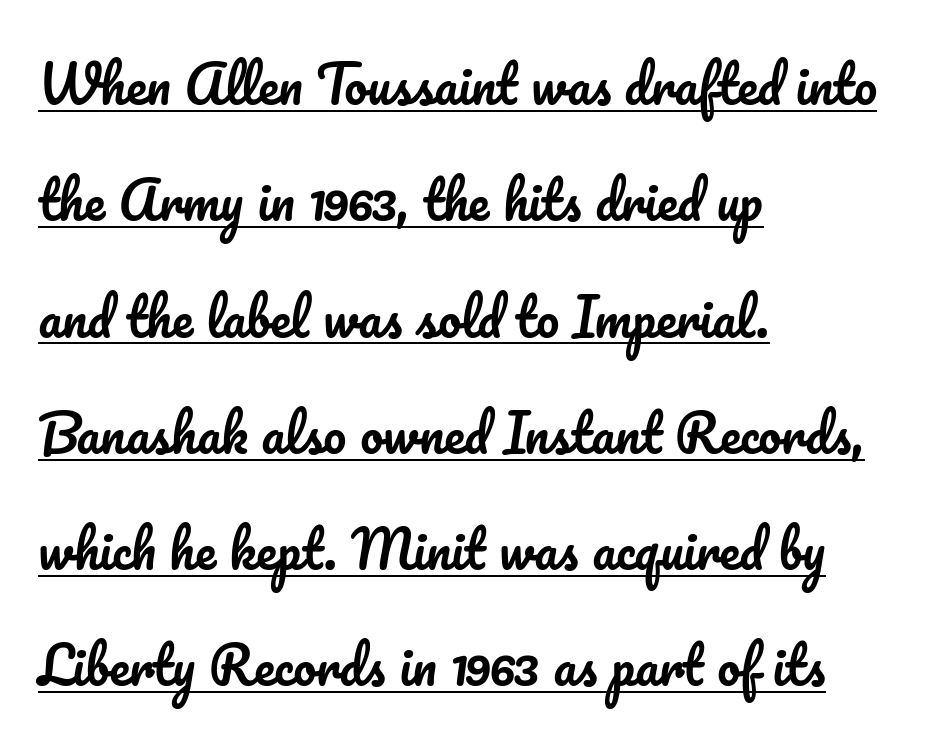
Q: Is the text italic (slanted)? A: Yes.
Q: Is the text underlined? A: Yes.
Q: How is the paragraph aligned? A: Left-aligned.
Q: Is the spacing between letters normal or unusually wide? A: Normal.
Q: Is the spacing between lines tight, normal or loose? A: Loose.
Q: Width (condensed, normal, or wide)? A: Normal.
Q: Stroke contrast? A: Low.
Q: x-height? A: Small.
Q: Monospaced? A: No.
